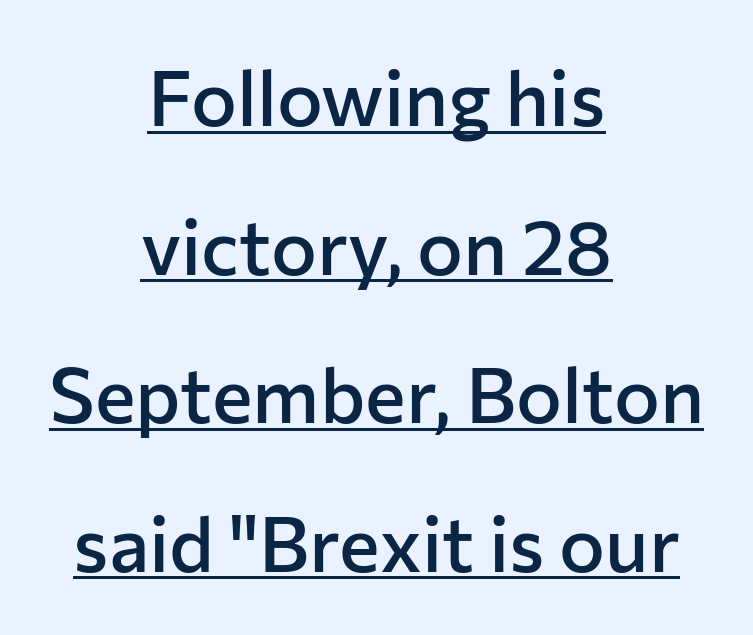
The passage shown is typed in a proportional face where columns would drift. These lines keep a tight, regular rhythm from letter to letter. If you drew a line through each stem, it would be perfectly vertical. The typeface chosen for these lines omits serifs.
